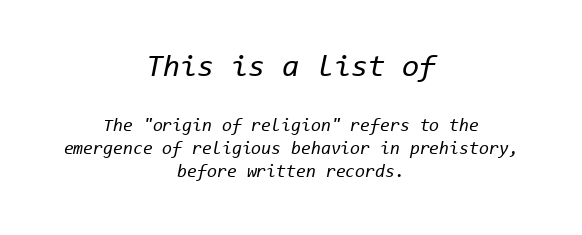
Q: Is the text bold? A: No.
Q: Is the text italic (slanted)? A: Yes, it leans right by about 11 degrees.
Q: Is the text underlined? A: No.
Q: How is the paragraph aligned? A: Centered.
Q: Is the spacing between letters normal or unusually wide? A: Normal.
Q: Is the spacing between lines tight, normal or loose? A: Normal.
Q: Which block of text is set in a larger size, the first (top) or the second (bottom)? A: The first (top) one.
Q: Width (condensed, normal, or wide)? A: Normal.
Q: Stroke contrast? A: Low.
Q: x-height? A: Medium.
Q: Monospaced? A: Yes.
